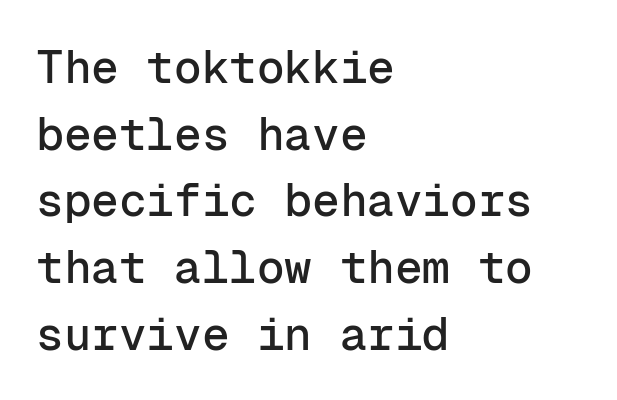
Q: Is the text italic (slanted)? A: No, it is upright.
Q: Is the typeface a serif or a sans-serif typeface? A: Sans-serif.
Q: Is the text underlined? A: No.
Q: How is the paragraph aligned? A: Left-aligned.
Q: Is the spacing between letters normal or unusually wide? A: Normal.
Q: Is the spacing between lines tight, normal or loose? A: Normal.
Q: Width (condensed, normal, or wide)? A: Normal.
Q: Stroke contrast? A: Low.
Q: x-height? A: Medium.
Q: Monospaced? A: Yes.
